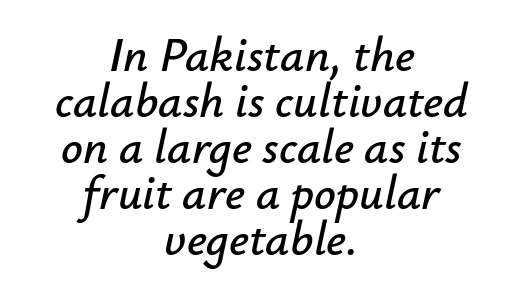
Teacher's note: observe the equal gaps on both sides — that is centered alignment. This is oblique type, the kind used for emphasis or titles. Baseline-to-baseline distance is barely more than the letter height. The horizontal fit of the characters is conventional and even.
